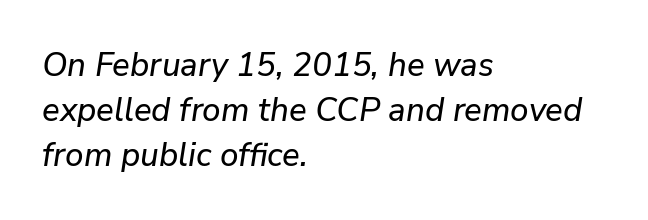
Between one letter and the next there's only the usual sliver of space. These lines stack with their left ends in a neat column. The passage shown leans; its letterforms are oblique. Words float on clear page, feet unadorned. Varying glyph widths throughout — classic text-font behaviour. One glance says typical: line gaps are just what's usual.
